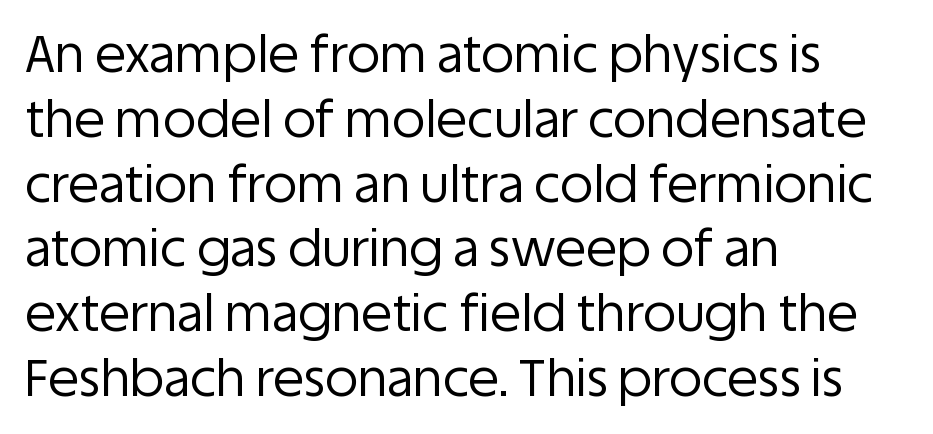
Q: Is the text bold? A: No.
Q: Is the text italic (slanted)? A: No, it is upright.
Q: Is the typeface a serif or a sans-serif typeface? A: Sans-serif.
Q: Is the text underlined? A: No.
Q: How is the paragraph aligned? A: Left-aligned.
Q: Is the spacing between letters normal or unusually wide? A: Normal.
Q: Is the spacing between lines tight, normal or loose? A: Normal.
Q: Width (condensed, normal, or wide)? A: Normal.
Q: Stroke contrast? A: Low.
Q: x-height? A: Large.
Q: Monospaced? A: No.
